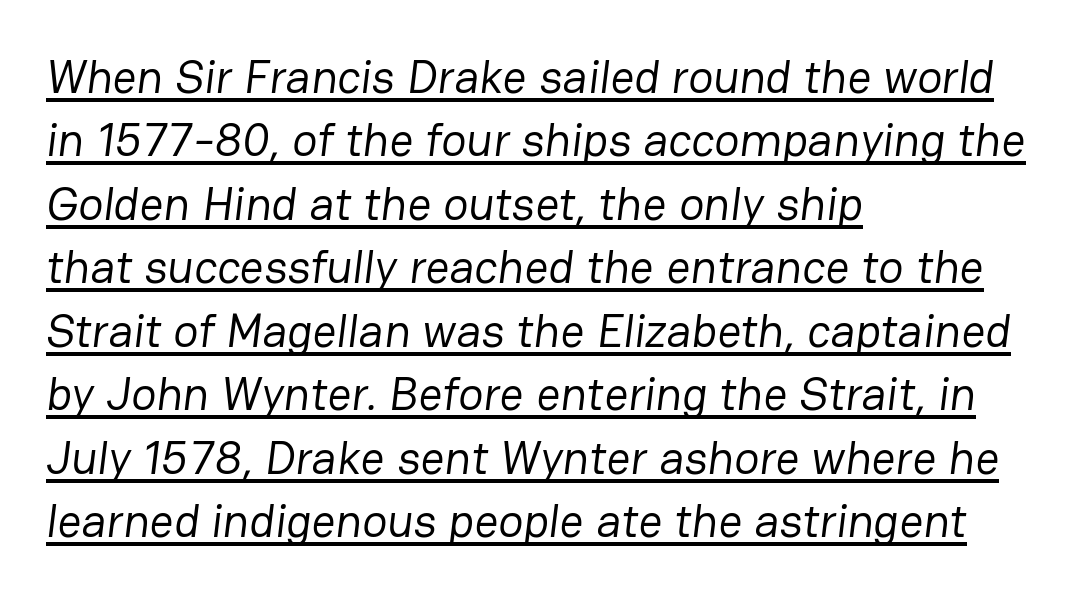
The image shows 47 px regular-weight sans-serif type; set left-aligned, normal line spacing (1.35x), normal letter spacing, underlined; low stroke contrast and a medium x-height.
